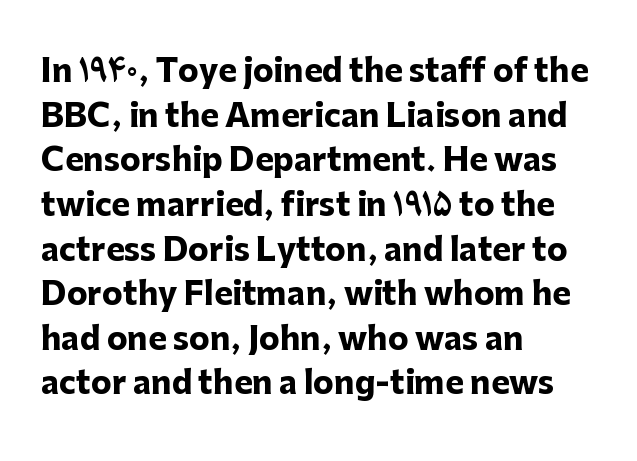
{"serif": "no", "italic": "no", "bold": "yes", "weight": "heavy", "width": "normal", "stroke_contrast": "low", "x_height": "medium", "monospaced": "no", "underline": "no", "align": "left", "line_spacing": "normal", "line_spacing_ratio": 1.44, "letter_spacing": "normal", "letter_spacing_em": 0.0, "glyph_px": 31}
